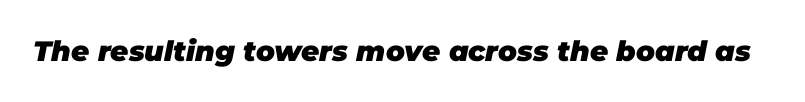
This rendering leaves character spacing at its baseline value. A bare baseline throughout the passage. The face used here has the dense, thick strokes of a bold. A typesetter would mark this as italic.
